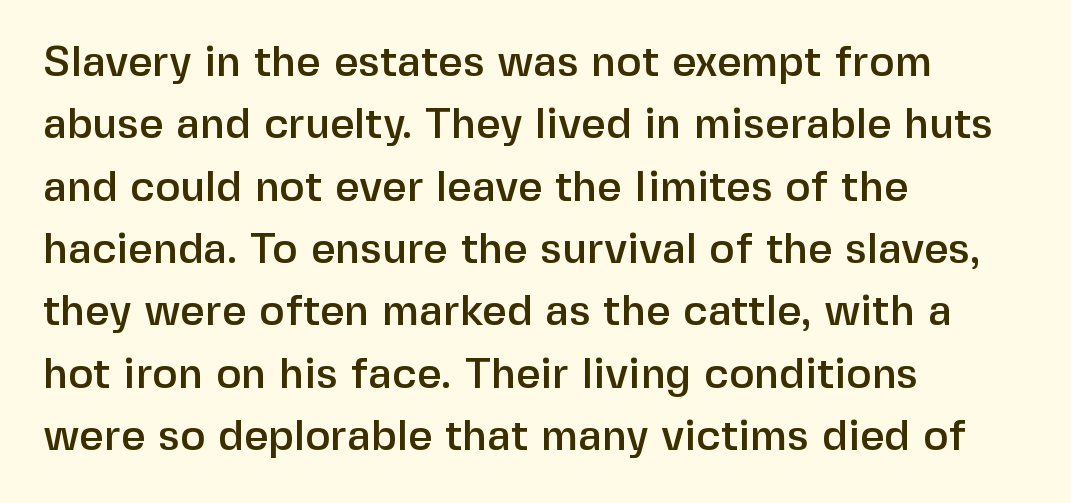
{"serif": "no", "italic": "no", "width": "normal", "stroke_contrast": "low", "x_height": "medium", "monospaced": "no", "underline": "no", "align": "left", "line_spacing": "normal", "line_spacing_ratio": 1.45, "letter_spacing": "normal", "letter_spacing_em": 0.0, "glyph_px": 43}
